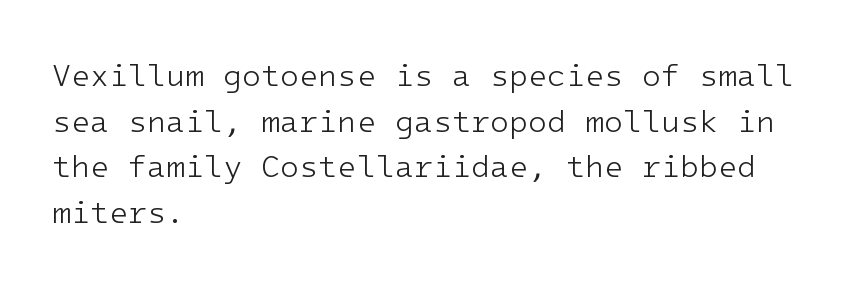
{"serif": "no", "italic": "no", "bold": "no", "weight": "light", "width": "normal", "stroke_contrast": "low", "x_height": "medium", "monospaced": "yes", "underline": "no", "align": "left", "line_spacing": "normal", "line_spacing_ratio": 1.47, "letter_spacing": "normal", "letter_spacing_em": 0.0, "glyph_px": 31}
